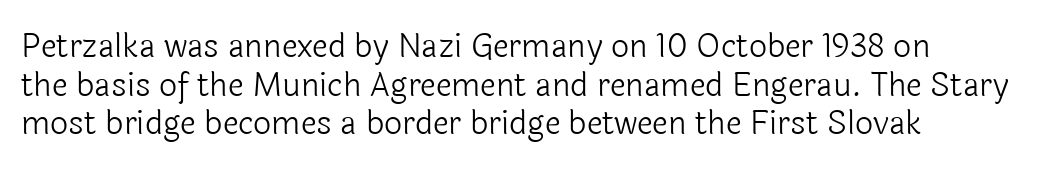
The image shows 32 px light sans-serif type, upright; set left-aligned, line spacing 1.21x, normal letter spacing, not underlined; a medium x-height.
